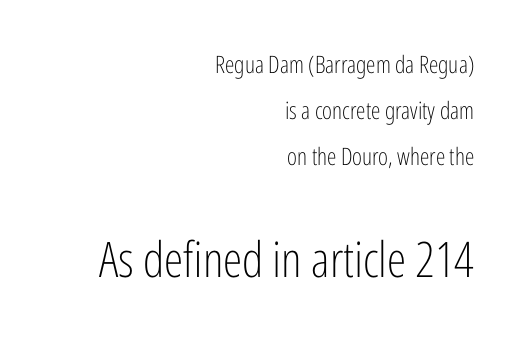
{"serif": "no", "italic": "no", "bold": "no", "weight": "light", "width": "condensed", "stroke_contrast": "low", "x_height": "medium", "monospaced": "no", "underline": "no", "align": "right", "line_spacing": "loose", "line_spacing_ratio": 1.91, "letter_spacing": "normal", "letter_spacing_em": 0.0, "larger_block": "second", "size_ratio": 2.04, "glyph_px": 49}
